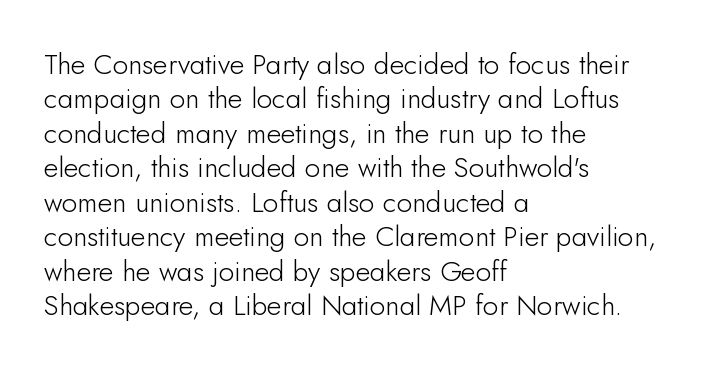
{"serif": "no", "italic": "no", "bold": "no", "weight": "light", "width": "normal", "stroke_contrast": "low", "x_height": "small", "monospaced": "no", "underline": "no", "align": "left", "line_spacing_ratio": 1.23, "letter_spacing": "normal", "letter_spacing_em": 0.0, "glyph_px": 28}
